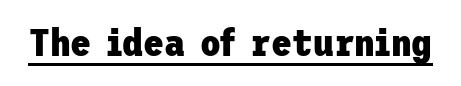
The image shows 38 px heavy sans-serif type, upright; set normal letter spacing, underlined; low stroke contrast and a medium x-height.
